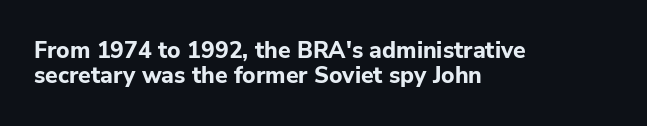
{"italic": "no", "bold": "yes", "underline": "no", "align": "left", "line_spacing": "tight", "line_spacing_ratio": 1.07, "letter_spacing": "normal", "letter_spacing_em": 0.0, "glyph_px": 23}
